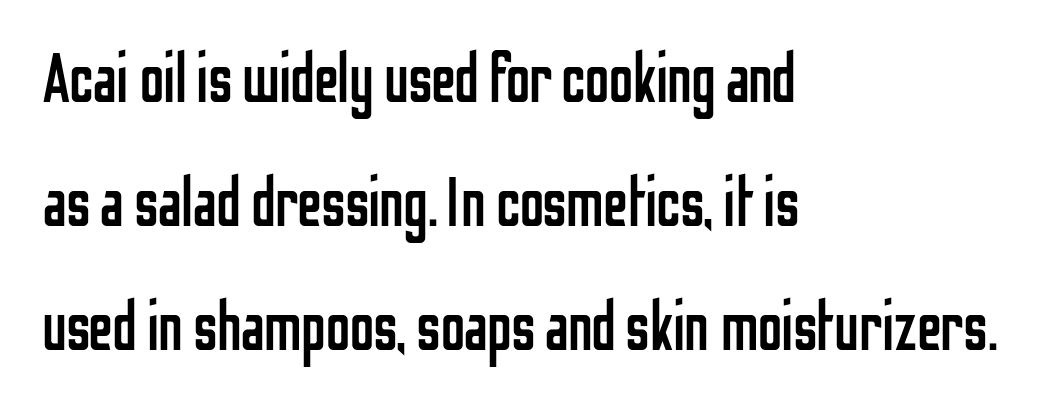
The image shows 69 px regular-weight, condensed sans-serif type, upright; set left-aligned, line spacing 1.8x, normal letter spacing, not underlined; low stroke contrast and a medium x-height.
